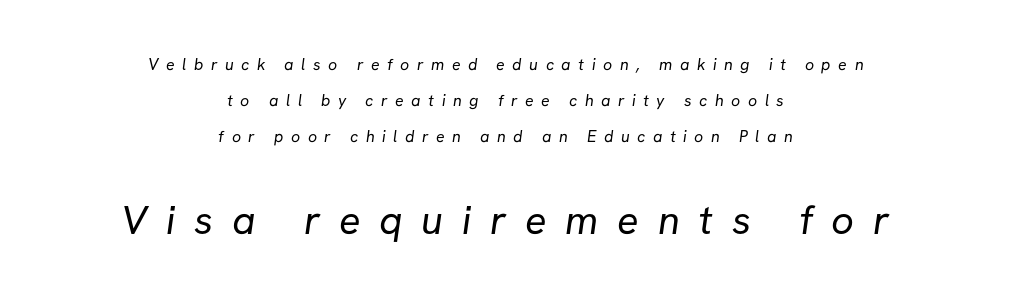
Q: Is the text bold? A: No.
Q: Is the typeface a serif or a sans-serif typeface? A: Sans-serif.
Q: Is the text underlined? A: No.
Q: How is the paragraph aligned? A: Centered.
Q: Is the spacing between letters normal or unusually wide? A: Unusually wide.
Q: Is the spacing between lines tight, normal or loose? A: Loose.
Q: Which block of text is set in a larger size, the first (top) or the second (bottom)? A: The second (bottom) one.
Q: Width (condensed, normal, or wide)? A: Normal.
Q: Stroke contrast? A: Low.
Q: x-height? A: Medium.
Q: Monospaced? A: No.
